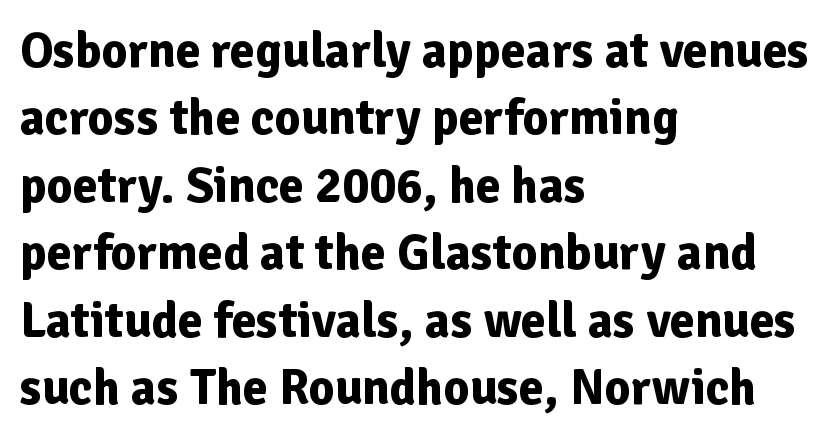
The image shows 50 px bold sans-serif type, upright; set left-aligned, normal line spacing (1.35x), normal letter spacing, not underlined; low stroke contrast and a medium x-height.
